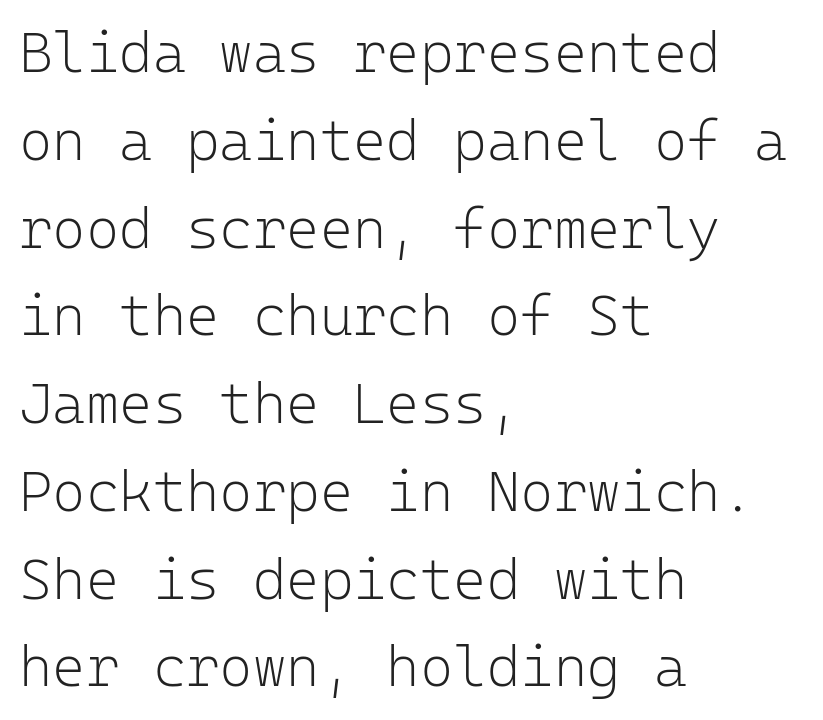
{"serif": "no", "italic": "no", "bold": "no", "weight": "light", "width": "normal", "stroke_contrast": "low", "x_height": "medium", "monospaced": "yes", "underline": "no", "align": "left", "line_spacing": "normal", "line_spacing_ratio": 1.54, "letter_spacing": "normal", "letter_spacing_em": 0.0, "glyph_px": 57}
